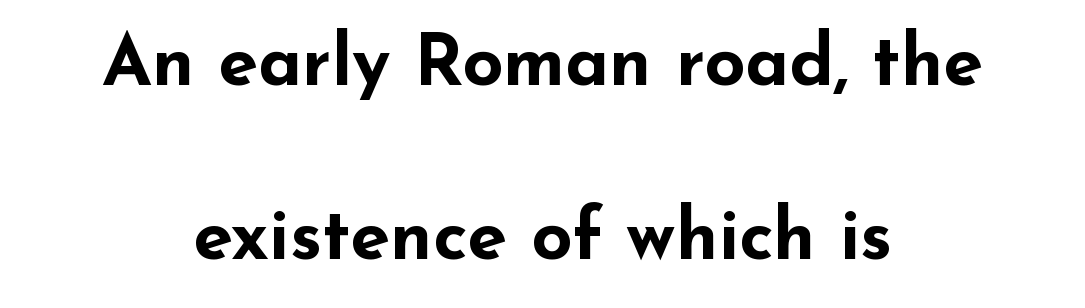
{"serif": "no", "italic": "no", "bold": "yes", "weight": "bold", "width": "wide", "stroke_contrast": "low", "x_height": "small", "monospaced": "no", "underline": "no", "align": "center", "line_spacing": "loose", "line_spacing_ratio": 2.41, "letter_spacing": "normal", "letter_spacing_em": 0.0, "glyph_px": 72}
